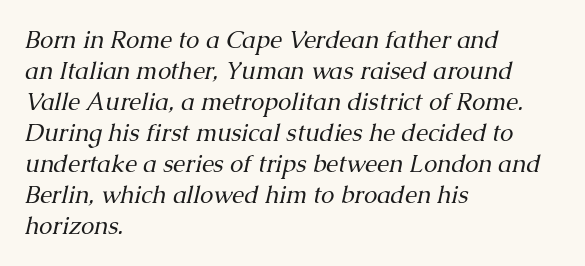
The area under the type is left untouched. The rag falls on the right side of this text block. Spacing between characters is what you'd get straight out of the box. Quick note: italic. The passage shown is not bold in any degree. This block has exactly the height ordinary leading produces.
